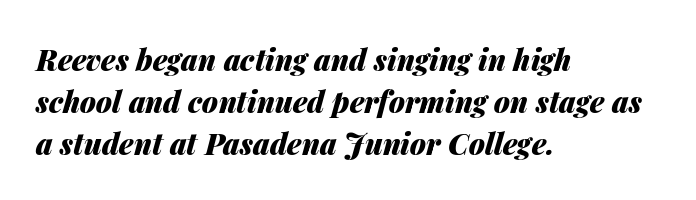
Q: Is the text bold? A: Yes.
Q: Is the text italic (slanted)? A: Yes, it leans right by about 14 degrees.
Q: Is the text underlined? A: No.
Q: How is the paragraph aligned? A: Left-aligned.
Q: Is the spacing between letters normal or unusually wide? A: Normal.
Q: Is the spacing between lines tight, normal or loose? A: Normal.
Q: Width (condensed, normal, or wide)? A: Normal.
Q: Stroke contrast? A: Medium.
Q: x-height? A: Medium.
Q: Monospaced? A: No.
